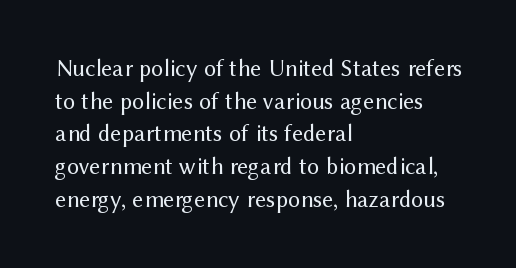
{"italic": "no", "bold": "no", "underline": "no", "align": "left", "line_spacing": "normal", "line_spacing_ratio": 1.36, "letter_spacing": "normal", "letter_spacing_em": 0.0, "glyph_px": 24}
